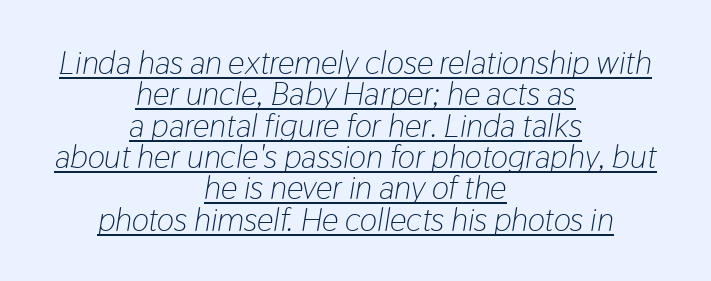
Does extra space separate the letters? No, they use regular spacing. A baseline rule has been typeset under these characters. Compared with ordinary roman type, these characters are visibly tilted. Unbolded letterforms with no extra heft. Compared with typical paragraphs, the rows here are closer together. Leftover space on each line is divided equally before and after the words.
